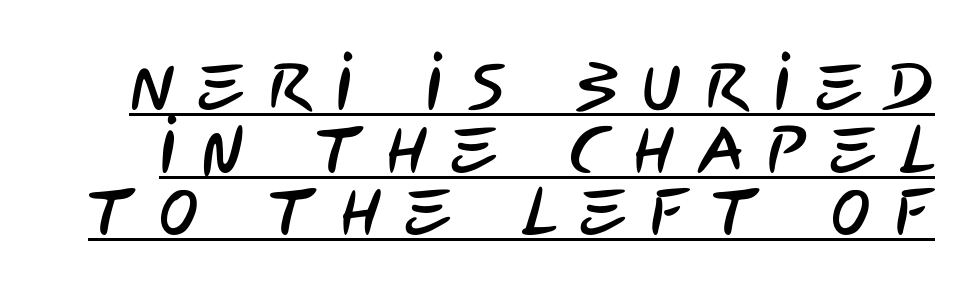
Descenders here cross a horizontal rule under the line. The passage shown is typed in a proportional face where columns would drift. Substantial extra tracking has been applied to these lines. Does the type have serifs? No, each stem ends abruptly. Successive baselines arrive quickly, one right under another.
